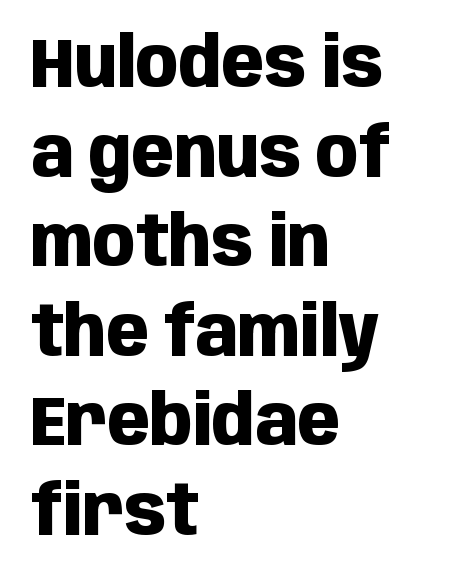
The glyphs in this specimen are sans serif. Proportional: the letters do not fall into vertical columns. Designer's note — italics off, roman on. Line beginnings align vertically; line endings do not. Honestly, the row spacing looks completely unremarkable. Each word holds together tightly as a unit, with standard inter-letter gaps.
